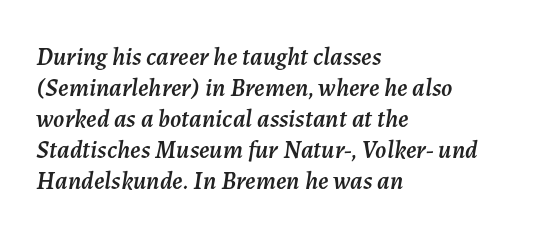
{"italic": "yes", "lean": "right", "slant_degrees": 7, "underline": "no", "align": "left", "line_spacing_ratio": 1.24, "letter_spacing": "normal", "letter_spacing_em": 0.0, "glyph_px": 25}
